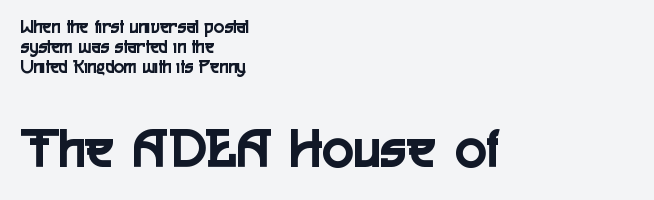
{"serif": "no", "italic": "no", "width": "condensed", "x_height": "medium", "monospaced": "no", "underline": "no", "align": "left", "line_spacing": "tight", "line_spacing_ratio": 1.06, "letter_spacing": "normal", "letter_spacing_em": 0.0, "larger_block": "second", "size_ratio": 3.05, "glyph_px": 58}
